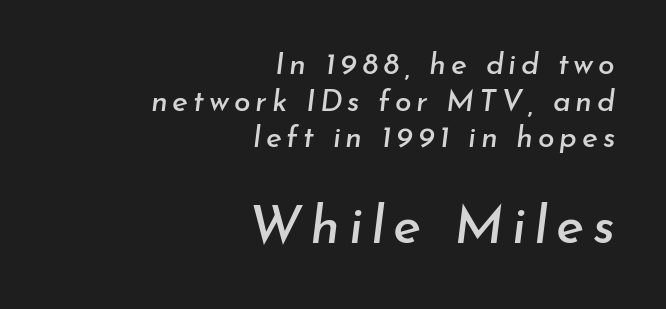
The image shows 53 px text type, italic (leaning right); set right-aligned, line spacing 1.22x, not underlined; the second (bottom) block is 1.77x larger; low stroke contrast and a small x-height.
